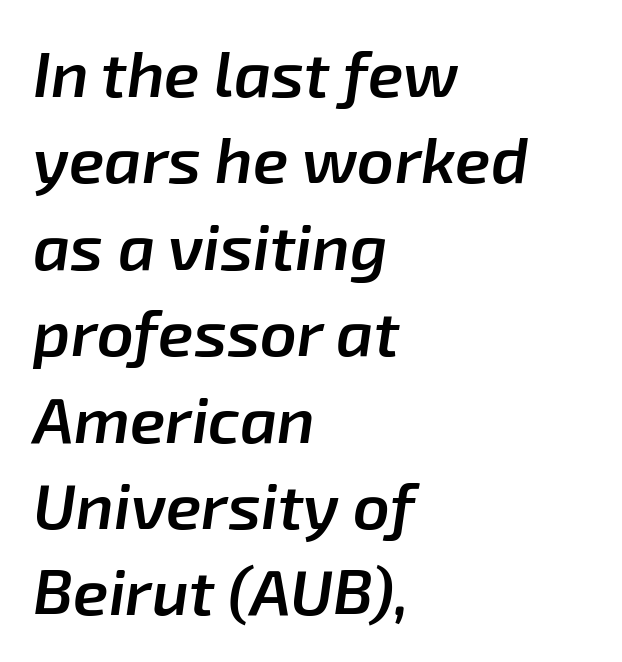
Q: Is the text bold? A: Semi-bold.
Q: Is the text italic (slanted)? A: Yes, it leans right by about 8 degrees.
Q: Is the text underlined? A: No.
Q: How is the paragraph aligned? A: Left-aligned.
Q: Is the spacing between letters normal or unusually wide? A: Normal.
Q: Is the spacing between lines tight, normal or loose? A: Normal.
Q: Width (condensed, normal, or wide)? A: Normal.
Q: Stroke contrast? A: Low.
Q: x-height? A: Medium.
Q: Monospaced? A: No.
